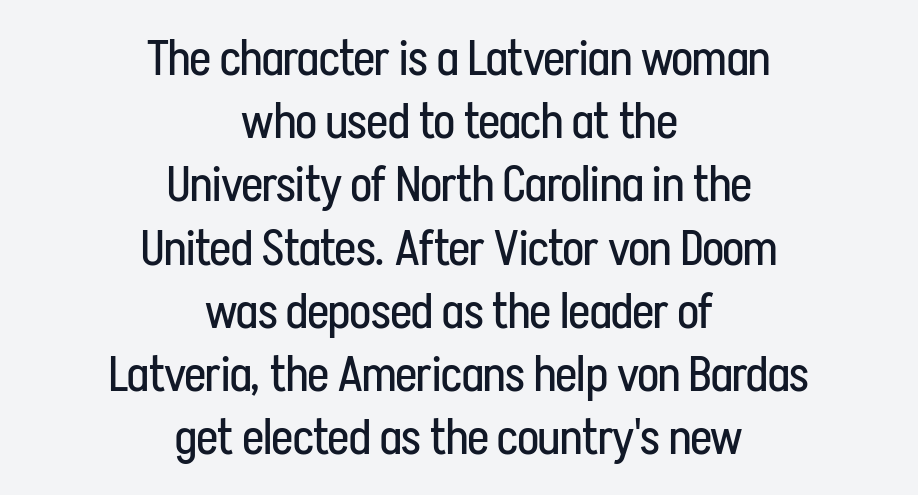
This rendering features lettering with no underline. In terms of posture, this sample is upright. Nobody touched the tracking dial on this one. Horizontal bands of white between lines are of average thickness.
